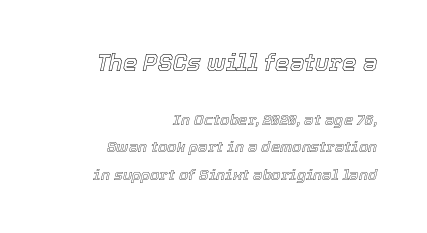
Q: Is the text italic (slanted)? A: Yes, it leans right by about 12 degrees.
Q: Is the text underlined? A: No.
Q: How is the paragraph aligned? A: Right-aligned.
Q: Is the spacing between letters normal or unusually wide? A: Normal.
Q: Which block of text is set in a larger size, the first (top) or the second (bottom)? A: The first (top) one.
